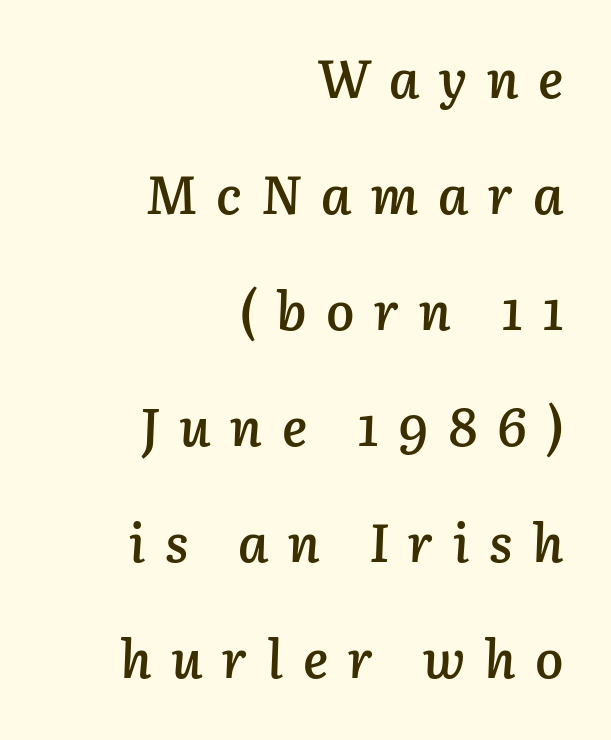
The image shows 53 px semibold type, italic (leaning right); set right-aligned, loose line spacing (2.19x), unusually wide letter spacing (+0.37 em), not underlined; low stroke contrast and a medium x-height.
